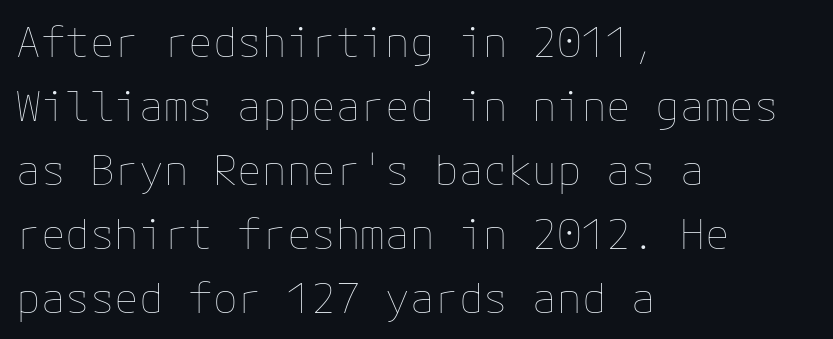
The image shows 41 px thin type, upright; set left-aligned, normal line spacing (1.56x), normal letter spacing, not underlined; low stroke contrast and a medium x-height.
